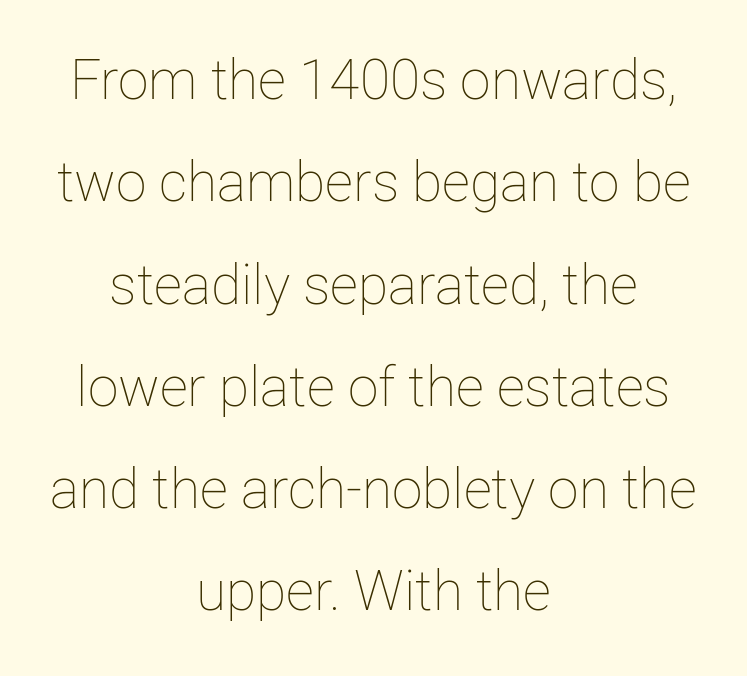
Proportional: the letters do not fall into vertical columns. Where is the straight margin? There isn't one; the lines are centered. Tracking here is standard; glyphs follow each other at the usual distance. Type without underlining.
